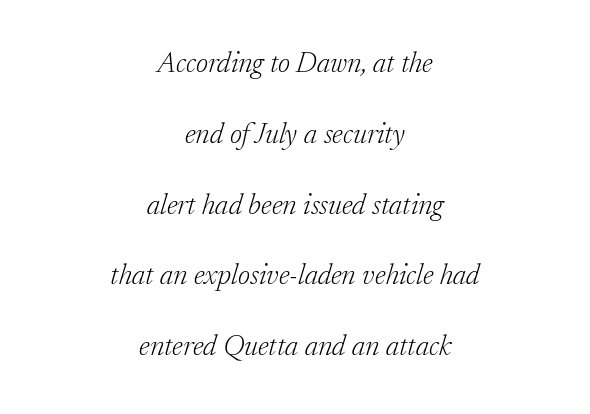
{"serif": "yes", "italic": "yes", "lean": "right", "slant_degrees": 17, "bold": "no", "weight": "light", "width": "normal", "stroke_contrast": "low", "x_height": "medium", "monospaced": "no", "underline": "no", "align": "center", "line_spacing": "loose", "line_spacing_ratio": 2.44, "letter_spacing": "normal", "letter_spacing_em": 0.0, "glyph_px": 29}
